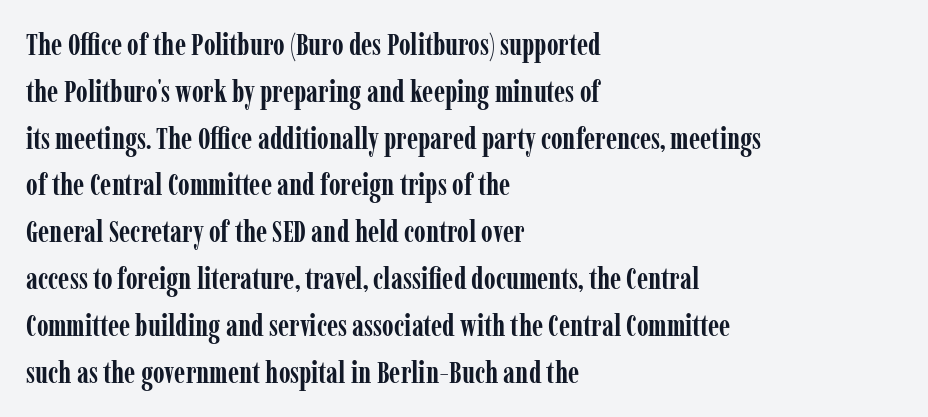
The image shows 30 px semibold, condensed serif type, upright; set left-aligned, normal line spacing (1.56x), normal letter spacing, not underlined; low stroke contrast and a medium x-height.
